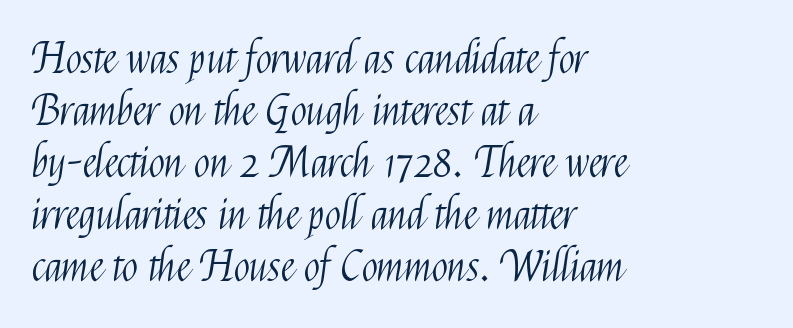
The image shows 42 px light, condensed sans-serif type; set left-aligned, line spacing 1.24x, normal letter spacing, not underlined; medium stroke contrast and a medium x-height.
